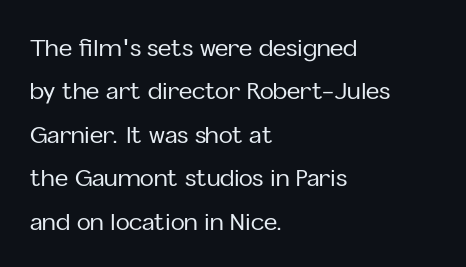
The image shows 23 px text type, upright; set left-aligned, line spacing 1.89x, normal letter spacing, not underlined.
